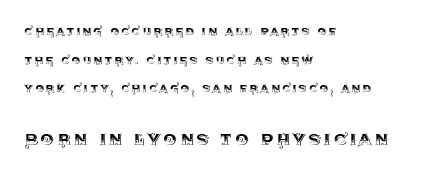
{"italic": "no", "underline": "no", "align": "left", "line_spacing": "loose", "line_spacing_ratio": 2.05, "larger_block": "second", "size_ratio": 1.5, "glyph_px": 21}
